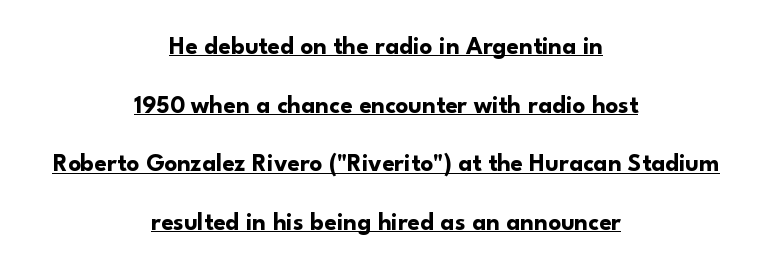
The image shows 25 px bold type, upright; set centered, loose line spacing (2.35x), normal letter spacing, underlined.
